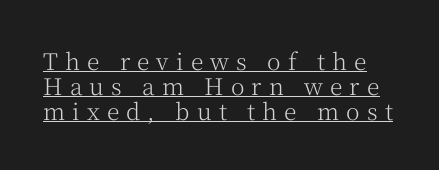
A typesetter would call this leading minimal, almost set solid. The letters look calm and open, with moderate or lighter stems. Looks like someone drew a line under every word here. Every stem runs plumb, perpendicular to the baseline.
